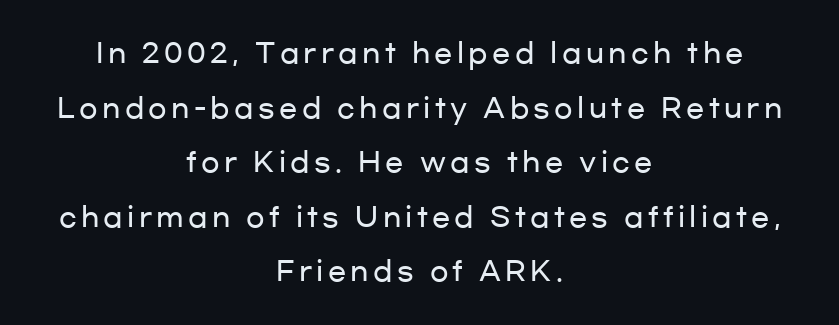
Is there any slant? The stems are plumb. A student would call this center alignment; a typographer would say set centered. Unmarked baselines from the first word to the last. The leading is generous, giving the passage an open texture.
